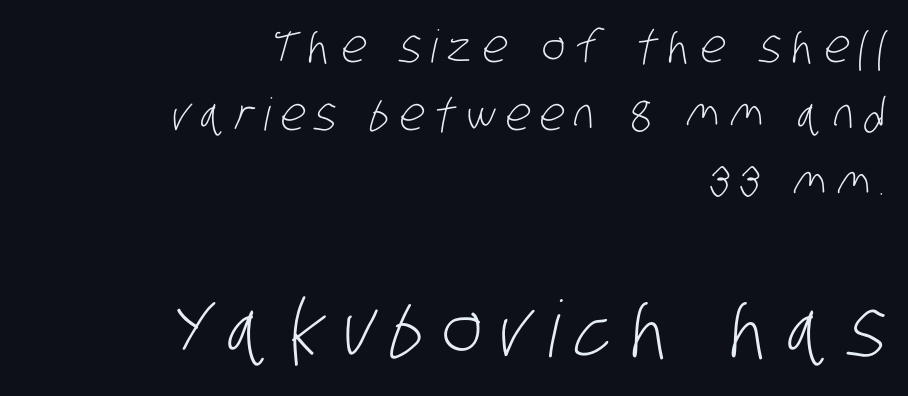
{"serif": "no", "bold": "no", "weight": "light", "width": "condensed", "stroke_contrast": "low", "x_height": "large", "monospaced": "no", "underline": "no", "align": "right", "line_spacing": "normal", "line_spacing_ratio": 1.51, "letter_spacing": "wide", "letter_spacing_em": 0.22, "larger_block": "second", "size_ratio": 1.73, "glyph_px": 78}
